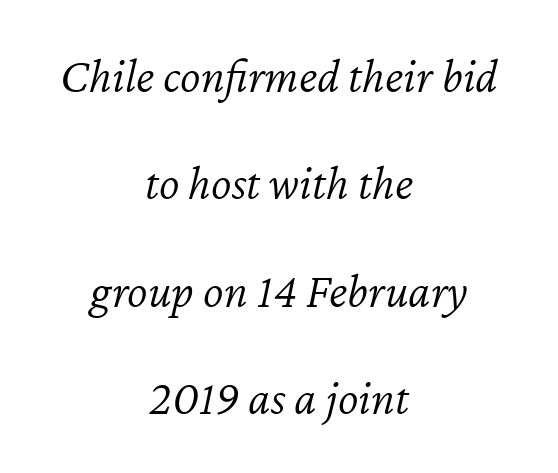
The image shows 49 px light type, italic (leaning right); set centered, loose line spacing (2.19x), normal letter spacing, not underlined; low stroke contrast and a medium x-height.
